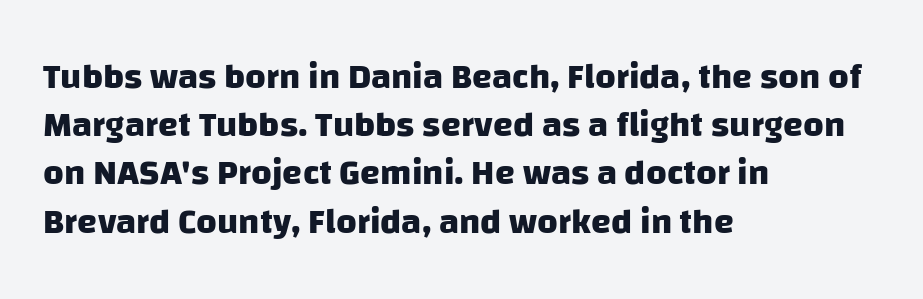
Q: Is the text bold? A: Yes.
Q: Is the typeface a serif or a sans-serif typeface? A: Sans-serif.
Q: Is the text underlined? A: No.
Q: How is the paragraph aligned? A: Left-aligned.
Q: Is the spacing between letters normal or unusually wide? A: Normal.
Q: Is the spacing between lines tight, normal or loose? A: Normal.
Q: Width (condensed, normal, or wide)? A: Normal.
Q: Stroke contrast? A: Low.
Q: x-height? A: Large.
Q: Monospaced? A: No.
